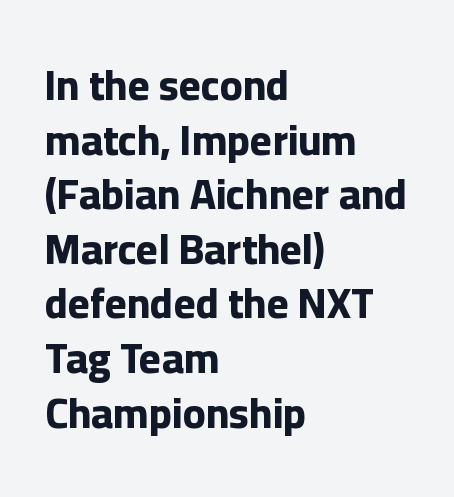
Q: Is the text bold? A: Yes.
Q: Is the text italic (slanted)? A: No, it is upright.
Q: Is the typeface a serif or a sans-serif typeface? A: Sans-serif.
Q: Is the text underlined? A: No.
Q: How is the paragraph aligned? A: Left-aligned.
Q: Is the spacing between letters normal or unusually wide? A: Normal.
Q: Is the spacing between lines tight, normal or loose? A: Normal.
Q: Width (condensed, normal, or wide)? A: Normal.
Q: Stroke contrast? A: Low.
Q: x-height? A: Medium.
Q: Monospaced? A: No.
